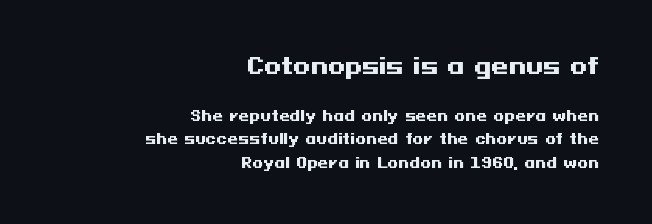
Q: Is the text bold? A: Yes.
Q: Is the text italic (slanted)? A: No, it is upright.
Q: Is the text underlined? A: No.
Q: How is the paragraph aligned? A: Right-aligned.
Q: Is the spacing between letters normal or unusually wide? A: Normal.
Q: Is the spacing between lines tight, normal or loose? A: Normal.
Q: Which block of text is set in a larger size, the first (top) or the second (bottom)? A: The first (top) one.
